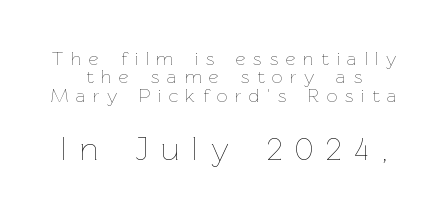
Anything drawn beneath the words? Only blank space. Note the varied advance widths — an 'i' is clearly narrower than an 'm'. The later block is typeset at a bigger size than the earlier block. Leading is clearly below the norm, producing a dense column.
